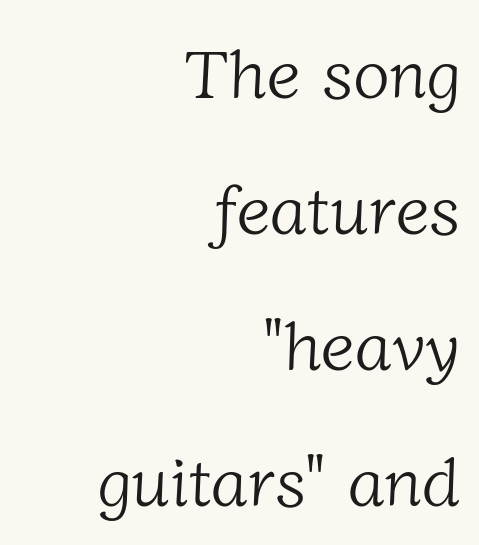
The image shows 68 px light serif type; set right-aligned, loose line spacing (2.0x), normal letter spacing, not underlined; low stroke contrast and a medium x-height.
